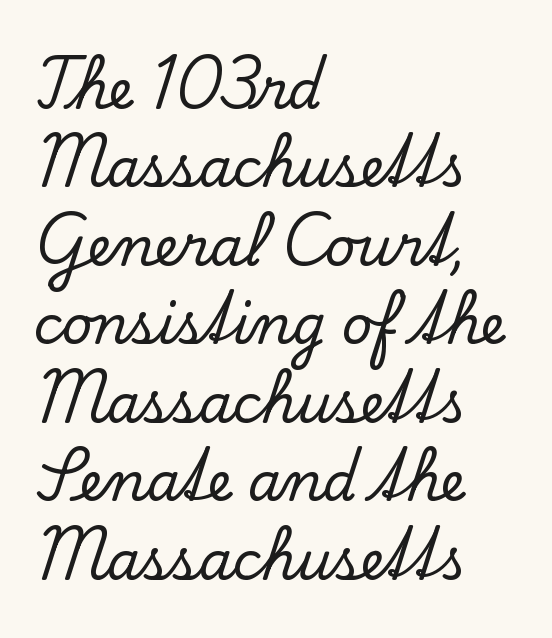
The image shows 53 px serif type; set left-aligned, normal line spacing (1.48x), normal letter spacing, not underlined; low stroke contrast and a small x-height.
